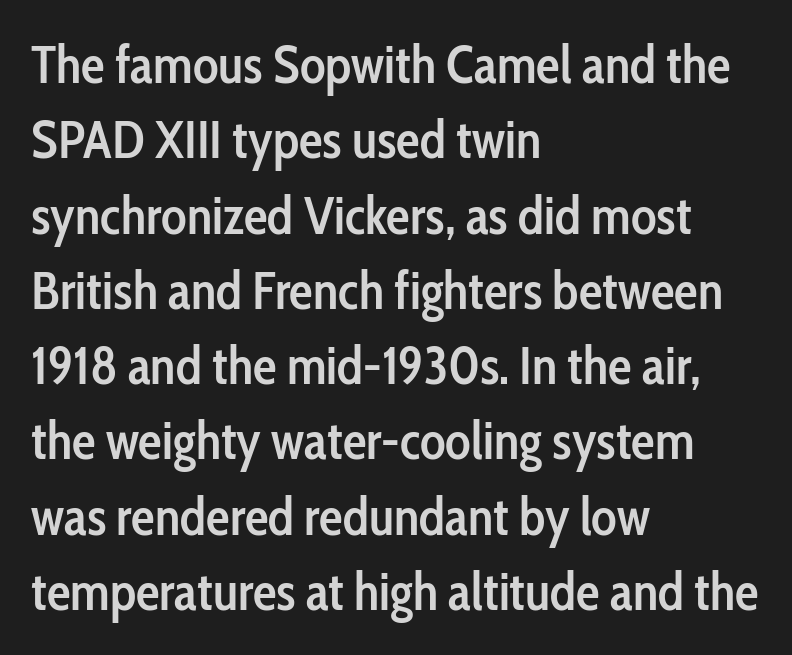
The image shows 53 px semibold, condensed sans-serif type, upright; set left-aligned, normal line spacing (1.42x), normal letter spacing, not underlined; low stroke contrast and a medium x-height.
